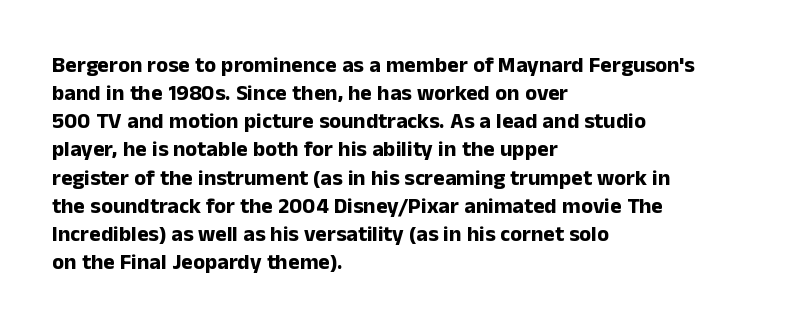
The image shows 22 px bold type, upright; set left-aligned, normal line spacing (1.28x), normal letter spacing, not underlined.
